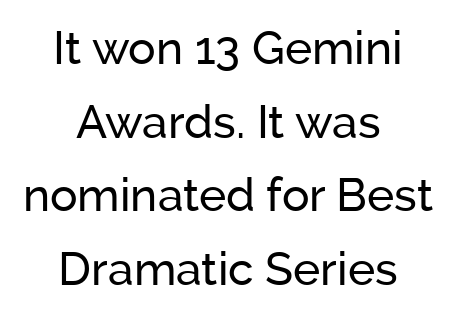
Q: Is the text italic (slanted)? A: No, it is upright.
Q: Is the typeface a serif or a sans-serif typeface? A: Sans-serif.
Q: Is the text underlined? A: No.
Q: How is the paragraph aligned? A: Centered.
Q: Is the spacing between letters normal or unusually wide? A: Normal.
Q: Is the spacing between lines tight, normal or loose? A: Normal.
Q: Width (condensed, normal, or wide)? A: Normal.
Q: Stroke contrast? A: Low.
Q: x-height? A: Medium.
Q: Monospaced? A: No.
